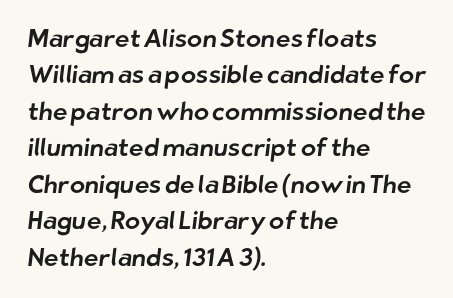
The image shows 25 px text type; set left-aligned, normal line spacing (1.46x), normal letter spacing, not underlined.
